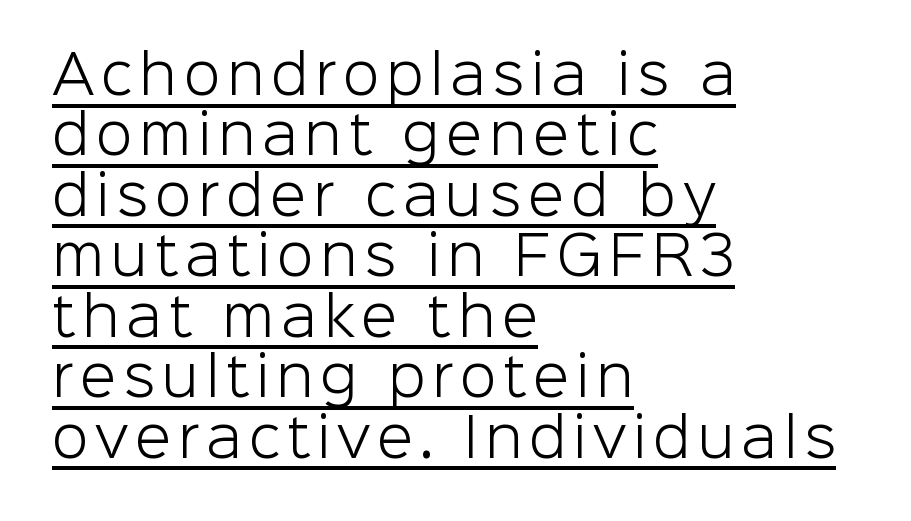
The image shows 53 px light sans-serif type, upright; set left-aligned, tight line spacing (1.14x), underlined; low stroke contrast and a medium x-height.
